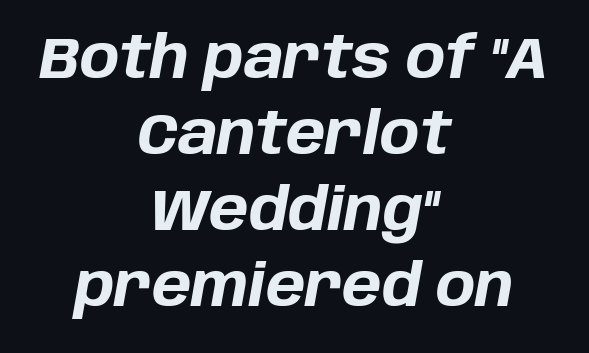
The image shows 59 px bold type, italic (leaning right); set centered, normal line spacing (1.29x), normal letter spacing, not underlined; low stroke contrast and a large x-height.
